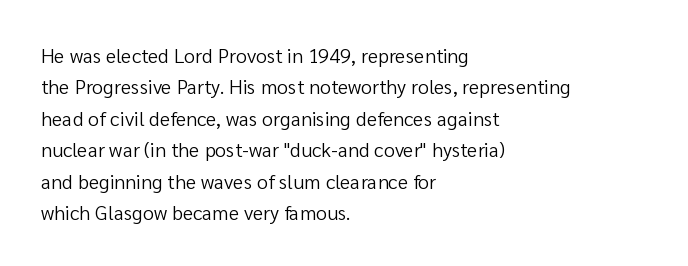
The image shows 20 px text type, upright; set left-aligned, normal line spacing (1.57x), normal letter spacing, not underlined.
